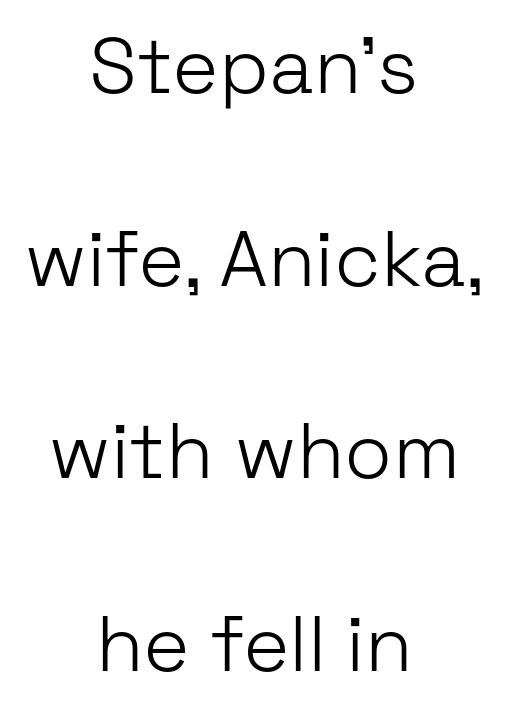
The image shows 78 px light sans-serif type, upright; set centered, loose line spacing (2.47x), normal letter spacing, not underlined; low stroke contrast and a medium x-height.
